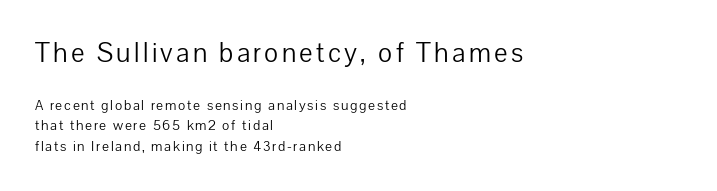
{"italic": "no", "bold": "no", "underline": "no", "align": "left", "line_spacing": "normal", "line_spacing_ratio": 1.46, "larger_block": "first", "size_ratio": 1.93, "glyph_px": 27}
